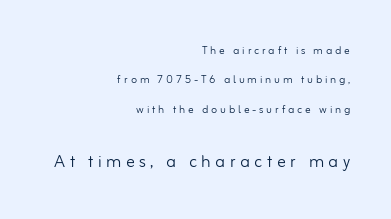
The image shows 22 px text type, upright; set right-aligned, loose line spacing (2.1x), unusually wide letter spacing (+0.2 em), not underlined; the second (bottom) block is 1.57x larger.
